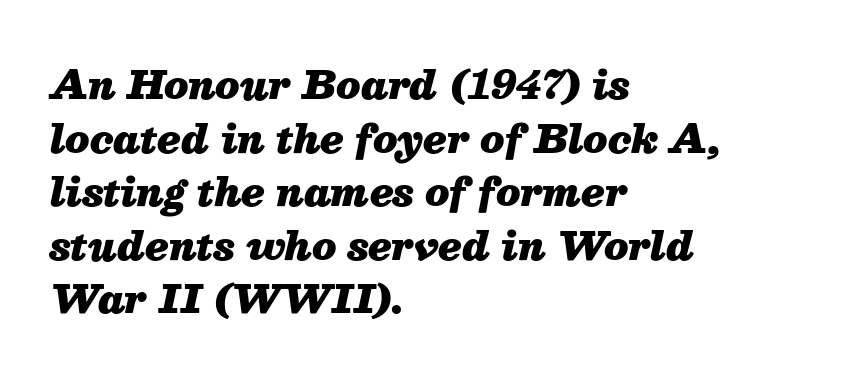
Q: Is the text bold? A: Yes.
Q: Is the text italic (slanted)? A: Yes, it leans right by about 13 degrees.
Q: Is the text underlined? A: No.
Q: How is the paragraph aligned? A: Left-aligned.
Q: Is the spacing between letters normal or unusually wide? A: Normal.
Q: Is the spacing between lines tight, normal or loose? A: Normal.
Q: Width (condensed, normal, or wide)? A: Normal.
Q: Stroke contrast? A: Medium.
Q: x-height? A: Medium.
Q: Monospaced? A: No.
